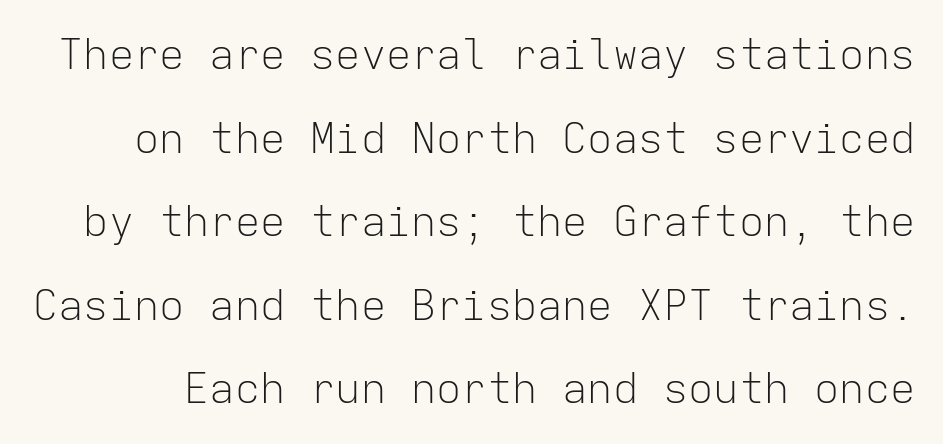
Counters stay open thanks to moderate or lighter strokes. Think of a typewriter: that constant character pitch is what you see here. Compared with typical paragraphs, the rows here are farther apart. The words here are not underlined. Posture: vertical. Does extra space separate the letters? No, they use regular spacing.
